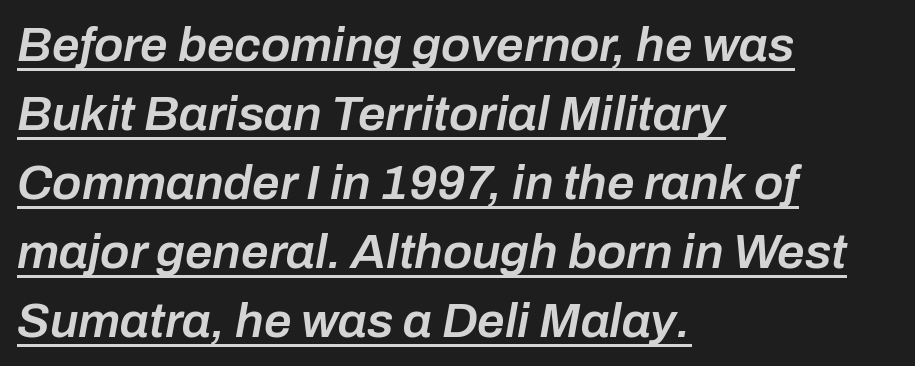
Q: Is the text bold? A: Semi-bold.
Q: Is the text italic (slanted)? A: Yes, it leans right by about 10 degrees.
Q: Is the text underlined? A: Yes.
Q: How is the paragraph aligned? A: Left-aligned.
Q: Is the spacing between letters normal or unusually wide? A: Normal.
Q: Is the spacing between lines tight, normal or loose? A: Normal.
Q: Width (condensed, normal, or wide)? A: Normal.
Q: Stroke contrast? A: Low.
Q: x-height? A: Medium.
Q: Monospaced? A: No.
